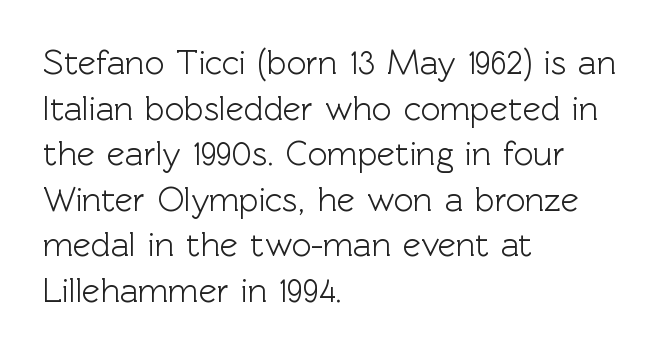
Q: Is the text italic (slanted)? A: No, it is upright.
Q: Is the typeface a serif or a sans-serif typeface? A: Sans-serif.
Q: Is the text underlined? A: No.
Q: How is the paragraph aligned? A: Left-aligned.
Q: Is the spacing between letters normal or unusually wide? A: Normal.
Q: Is the spacing between lines tight, normal or loose? A: Normal.
Q: Width (condensed, normal, or wide)? A: Normal.
Q: x-height? A: Medium.
Q: Monospaced? A: No.
